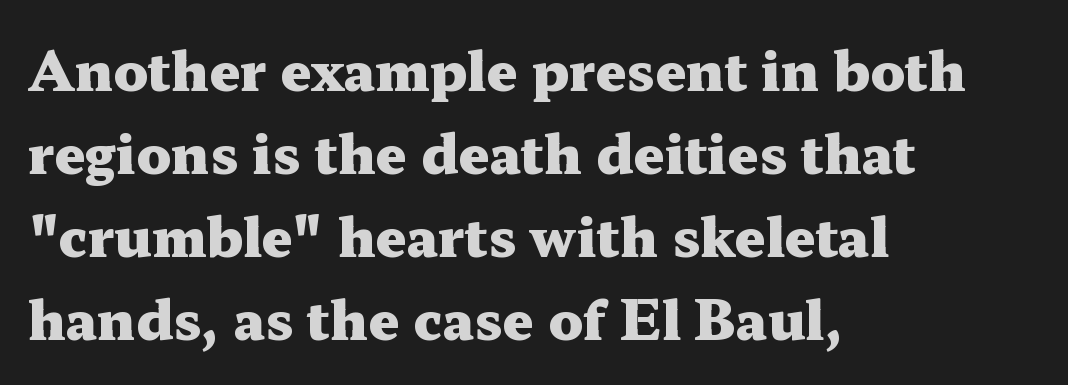
{"serif": "yes", "italic": "no", "bold": "yes", "weight": "heavy", "width": "wide", "stroke_contrast": "medium", "x_height": "medium", "monospaced": "no", "underline": "no", "align": "left", "line_spacing": "normal", "line_spacing_ratio": 1.54, "letter_spacing": "normal", "letter_spacing_em": 0.0, "glyph_px": 54}
